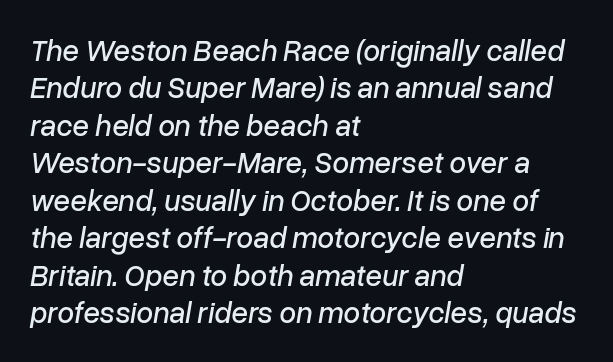
The image shows 30 px text type, italic (leaning right); set left-aligned, normal line spacing (1.25x), normal letter spacing, not underlined; low stroke contrast and a medium x-height.
